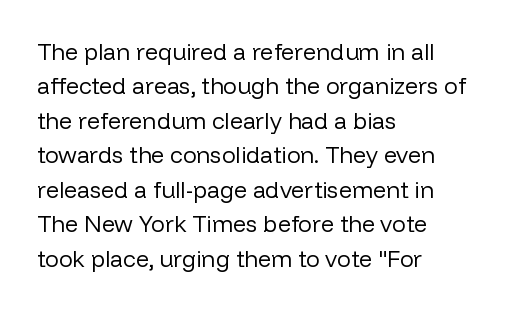
The image shows 23 px text type, upright; set left-aligned, normal line spacing (1.5x), normal letter spacing, not underlined.
